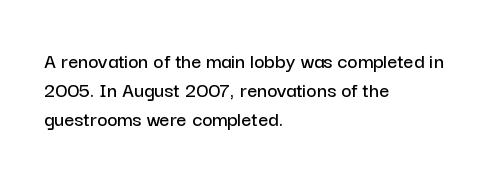
The image shows 22 px text type, upright; set left-aligned, normal line spacing (1.32x), normal letter spacing, not underlined.
